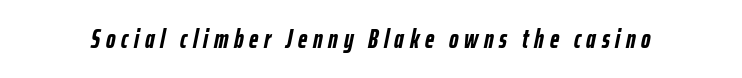
{"italic": "yes", "lean": "right", "slant_degrees": 12, "bold": "yes", "underline": "no", "letter_spacing": "wide", "letter_spacing_em": 0.22, "glyph_px": 26}
